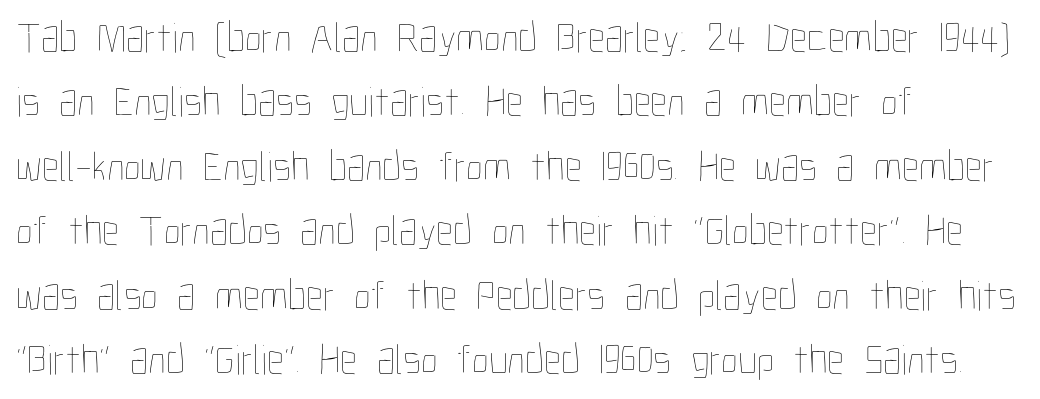
{"italic": "no", "bold": "no", "weight": "thin", "width": "condensed", "stroke_contrast": "low", "x_height": "medium", "monospaced": "no", "underline": "no", "align": "left", "line_spacing": "normal", "line_spacing_ratio": 1.5, "letter_spacing": "normal", "letter_spacing_em": 0.0, "glyph_px": 43}
